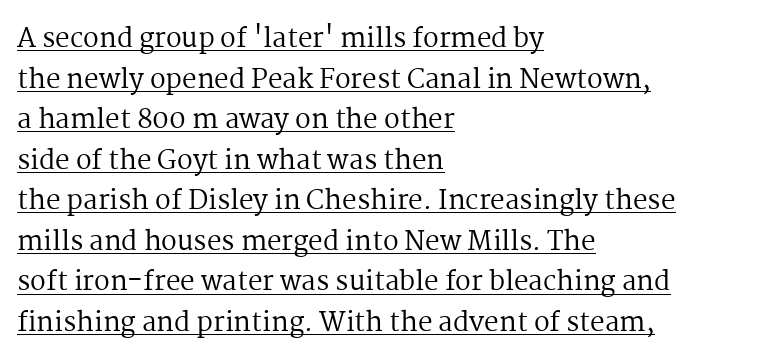
Q: Is the text bold? A: No.
Q: Is the text italic (slanted)? A: No, it is upright.
Q: Is the text underlined? A: Yes.
Q: How is the paragraph aligned? A: Left-aligned.
Q: Is the spacing between letters normal or unusually wide? A: Normal.
Q: Is the spacing between lines tight, normal or loose? A: Normal.
